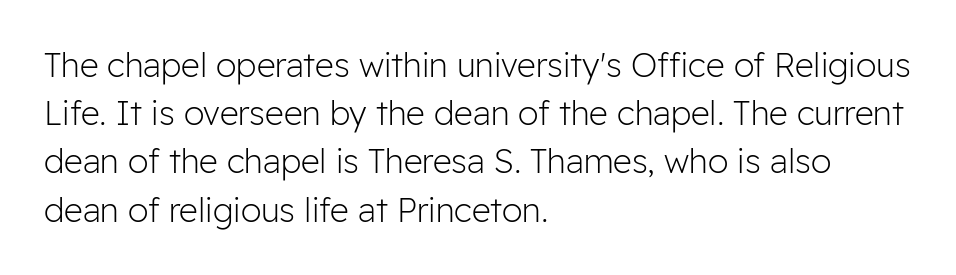
The image shows 33 px light sans-serif type, upright; set left-aligned, normal line spacing (1.46x), normal letter spacing, not underlined; low stroke contrast and a medium x-height.
